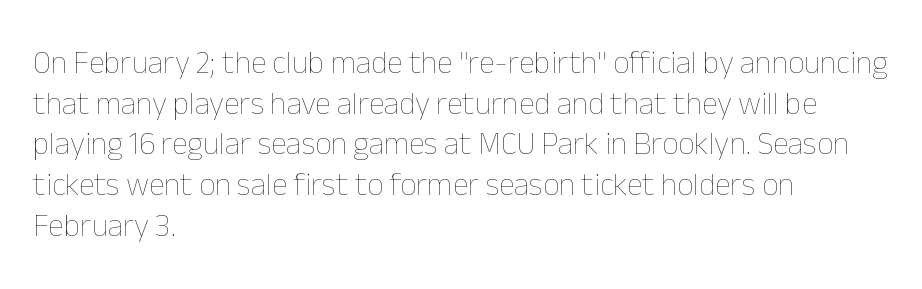
{"italic": "no", "bold": "no", "weight": "thin", "width": "normal", "stroke_contrast": "low", "x_height": "medium", "monospaced": "no", "underline": "no", "align": "left", "line_spacing": "normal", "line_spacing_ratio": 1.27, "letter_spacing": "normal", "letter_spacing_em": 0.0, "glyph_px": 32}
